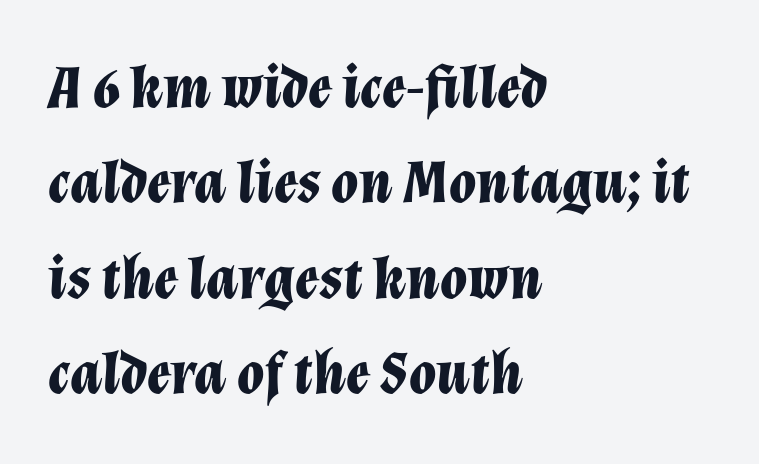
The image shows 62 px bold type, italic (leaning right); set left-aligned, normal line spacing (1.54x), normal letter spacing, not underlined; low stroke contrast and a medium x-height.
